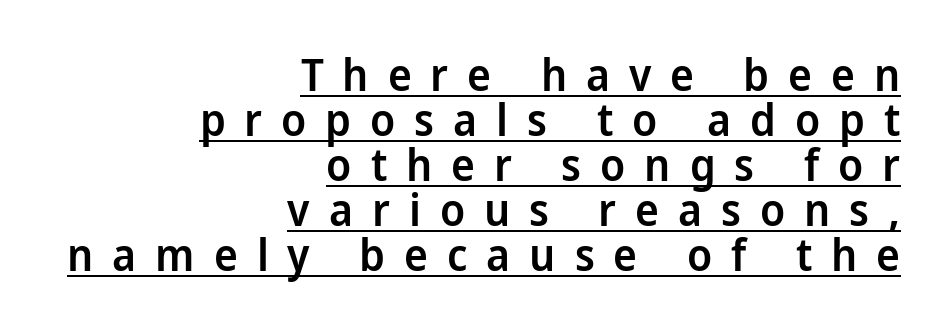
Q: Is the text bold? A: Semi-bold.
Q: Is the text italic (slanted)? A: No, it is upright.
Q: Is the typeface a serif or a sans-serif typeface? A: Sans-serif.
Q: Is the text underlined? A: Yes.
Q: How is the paragraph aligned? A: Right-aligned.
Q: Is the spacing between letters normal or unusually wide? A: Unusually wide.
Q: Is the spacing between lines tight, normal or loose? A: Tight.
Q: Width (condensed, normal, or wide)? A: Normal.
Q: Stroke contrast? A: Low.
Q: x-height? A: Medium.
Q: Monospaced? A: No.
